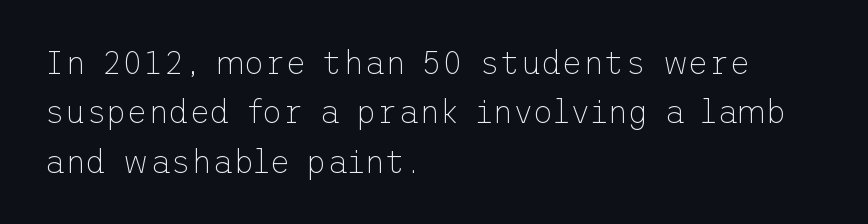
Interline gaps are of average width in this sample. I'd call this a sans setting — the letters go barefoot. The letters look calm and open, with moderate or lighter stems. This sample uses an upright cut, with every glyph sitting square on the baseline.
